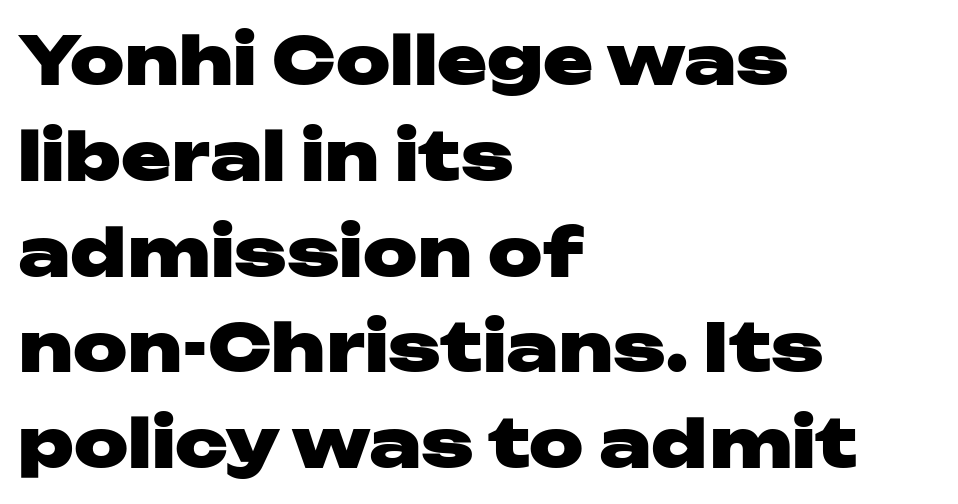
Q: Is the text bold? A: Yes.
Q: Is the text italic (slanted)? A: No, it is upright.
Q: Is the typeface a serif or a sans-serif typeface? A: Sans-serif.
Q: Is the text underlined? A: No.
Q: How is the paragraph aligned? A: Left-aligned.
Q: Is the spacing between letters normal or unusually wide? A: Normal.
Q: Is the spacing between lines tight, normal or loose? A: Normal.
Q: Width (condensed, normal, or wide)? A: Wide.
Q: Stroke contrast? A: Low.
Q: x-height? A: Medium.
Q: Monospaced? A: No.
